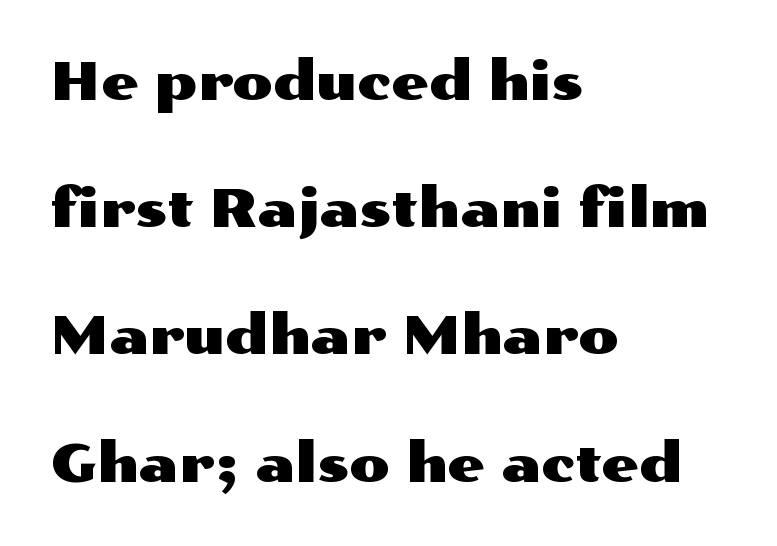
Q: Is the text italic (slanted)? A: No, it is upright.
Q: Is the typeface a serif or a sans-serif typeface? A: Sans-serif.
Q: Is the text underlined? A: No.
Q: How is the paragraph aligned? A: Left-aligned.
Q: Is the spacing between letters normal or unusually wide? A: Normal.
Q: Is the spacing between lines tight, normal or loose? A: Loose.
Q: Width (condensed, normal, or wide)? A: Wide.
Q: Stroke contrast? A: Medium.
Q: x-height? A: Medium.
Q: Monospaced? A: No.
